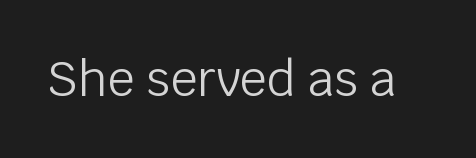
The image shows 48 px light sans-serif type, upright; set normal letter spacing, not underlined; low stroke contrast and a large x-height.
